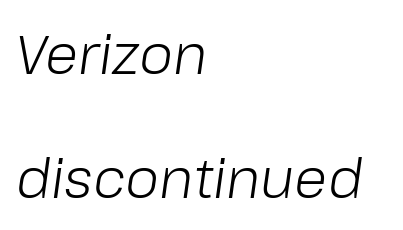
{"italic": "yes", "lean": "right", "slant_degrees": 8, "bold": "no", "weight": "light", "width": "normal", "stroke_contrast": "low", "x_height": "medium", "monospaced": "no", "underline": "no", "align": "left", "line_spacing": "loose", "line_spacing_ratio": 2.29, "letter_spacing": "normal", "letter_spacing_em": 0.0, "glyph_px": 54}
